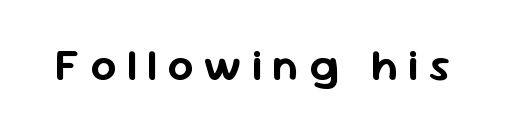
The image shows 44 px sans-serif type, upright; set unusually wide letter spacing (+0.24 em), not underlined; low stroke contrast and a medium x-height.
